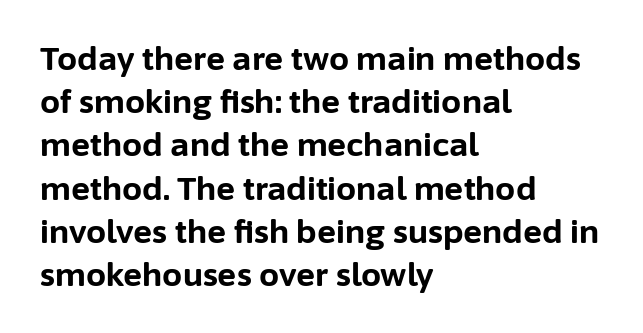
The image shows 32 px bold sans-serif type, upright; set left-aligned, normal line spacing (1.35x), normal letter spacing, not underlined; low stroke contrast and a medium x-height.
